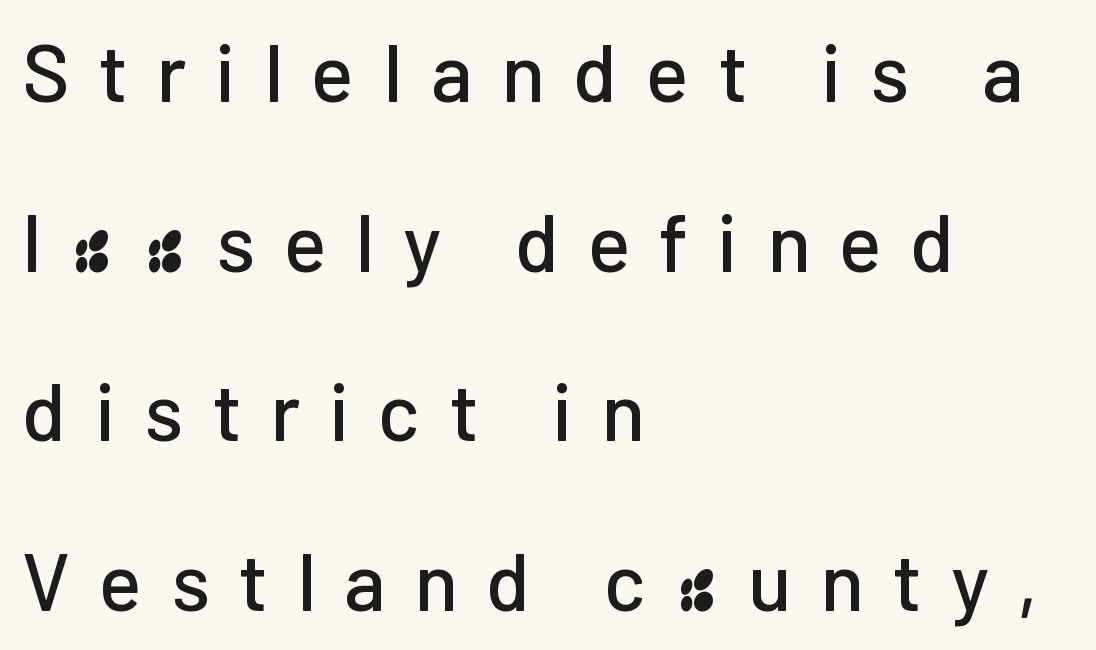
Q: Is the text italic (slanted)? A: No, it is upright.
Q: Is the typeface a serif or a sans-serif typeface? A: Sans-serif.
Q: Is the text underlined? A: No.
Q: How is the paragraph aligned? A: Left-aligned.
Q: Is the spacing between letters normal or unusually wide? A: Unusually wide.
Q: Is the spacing between lines tight, normal or loose? A: Loose.
Q: Width (condensed, normal, or wide)? A: Normal.
Q: Stroke contrast? A: Low.
Q: x-height? A: Medium.
Q: Monospaced? A: No.
